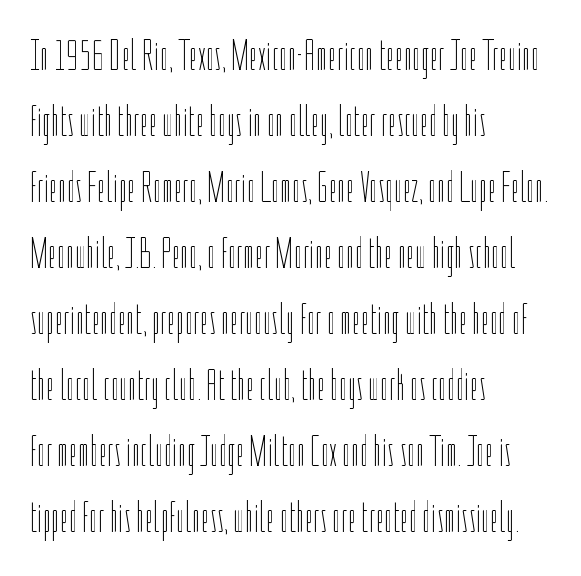
A typesetter would call this leading conventional body-copy spacing. Think of a printed novel: that variable character pitch is what you see here. This reads as an unemphasized weight, regular at the heaviest. The foot of each line stays bare and open. Horizontal alignment here is leftward, the default for most running prose. The gaps between neighbouring characters are ordinary and unremarkable.
